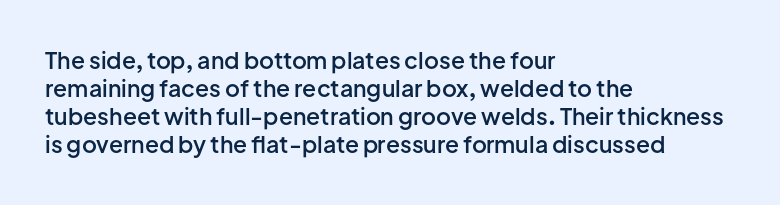
Q: Is the text bold? A: Semi-bold.
Q: Is the text italic (slanted)? A: No, it is upright.
Q: Is the text underlined? A: No.
Q: How is the paragraph aligned? A: Left-aligned.
Q: Is the spacing between letters normal or unusually wide? A: Normal.
